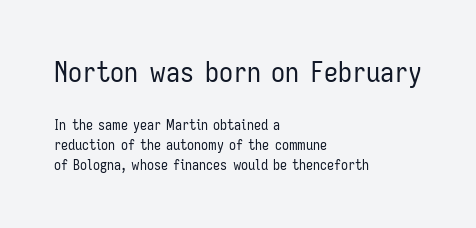
{"serif": "no", "italic": "no", "bold": "no", "weight": "regular", "width": "condensed", "stroke_contrast": "low", "x_height": "medium", "monospaced": "no", "underline": "no", "align": "left", "line_spacing": "normal", "line_spacing_ratio": 1.42, "letter_spacing": "normal", "letter_spacing_em": 0.0, "larger_block": "first", "size_ratio": 2.0, "glyph_px": 28}
